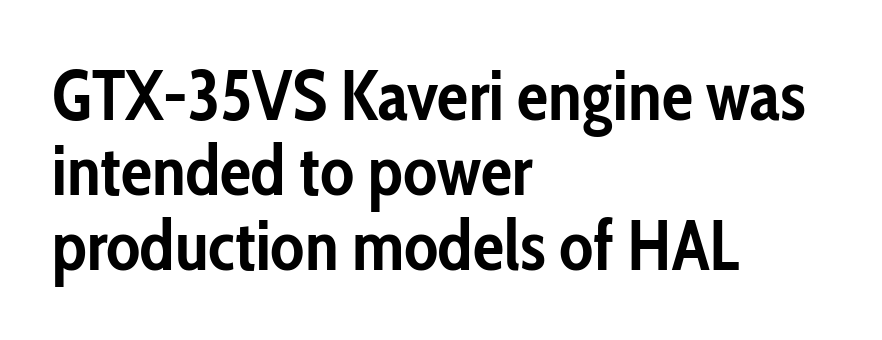
Q: Is the text bold? A: Yes.
Q: Is the text italic (slanted)? A: No, it is upright.
Q: Is the typeface a serif or a sans-serif typeface? A: Sans-serif.
Q: Is the text underlined? A: No.
Q: How is the paragraph aligned? A: Left-aligned.
Q: Is the spacing between letters normal or unusually wide? A: Normal.
Q: Is the spacing between lines tight, normal or loose? A: Tight.
Q: Width (condensed, normal, or wide)? A: Condensed.
Q: Stroke contrast? A: Low.
Q: x-height? A: Medium.
Q: Monospaced? A: No.
